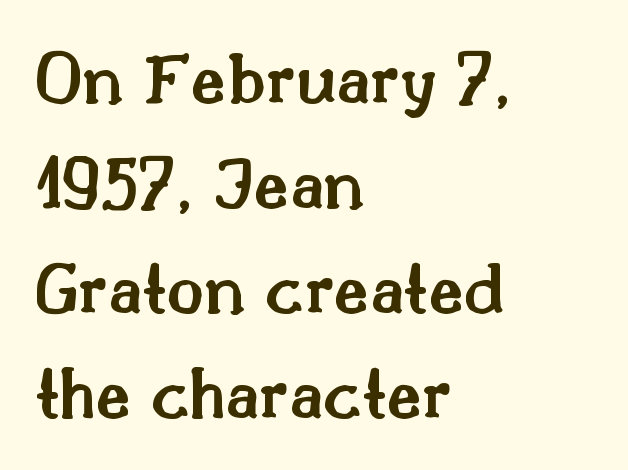
Visually the block forms a straight wall on the left and a jagged coastline on the right. Letterform terminals end in serifs throughout the passage. Is this a fixed-width face? No — the glyphs have proportional, varying widths. Between one letter and the next there's only the usual sliver of space.
